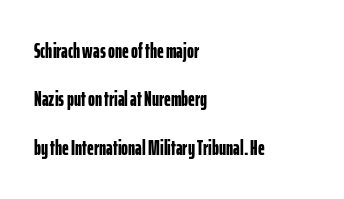
Q: Is the text bold? A: Yes.
Q: Is the text italic (slanted)? A: No, it is upright.
Q: Is the text underlined? A: No.
Q: How is the paragraph aligned? A: Left-aligned.
Q: Is the spacing between letters normal or unusually wide? A: Normal.
Q: Is the spacing between lines tight, normal or loose? A: Loose.
